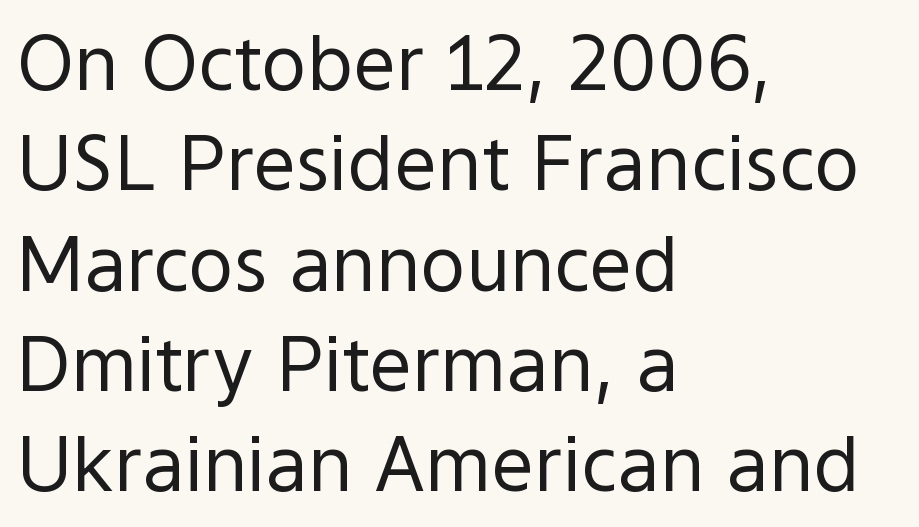
The image shows 76 px regular-weight sans-serif type, upright; set left-aligned, normal line spacing (1.32x), normal letter spacing, not underlined; a medium x-height.
